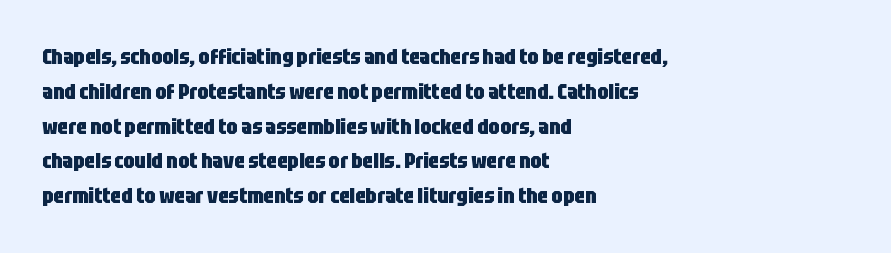
The image shows 22 px bold type, upright; set left-aligned, normal line spacing (1.58x), normal letter spacing, not underlined.
